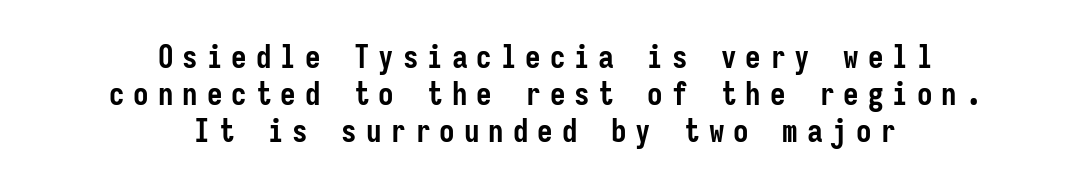
{"serif": "no", "italic": "no", "bold": "yes", "weight": "semibold", "width": "condensed", "stroke_contrast": "low", "x_height": "medium", "monospaced": "yes", "underline": "no", "align": "center", "line_spacing_ratio": 1.19, "letter_spacing": "wide", "letter_spacing_em": 0.29, "glyph_px": 31}
